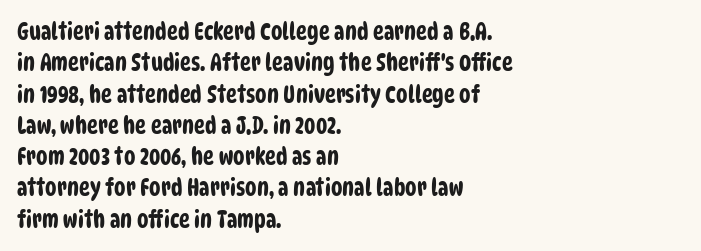
The image shows 23 px text type; set left-aligned, normal line spacing (1.36x), normal letter spacing, not underlined.
